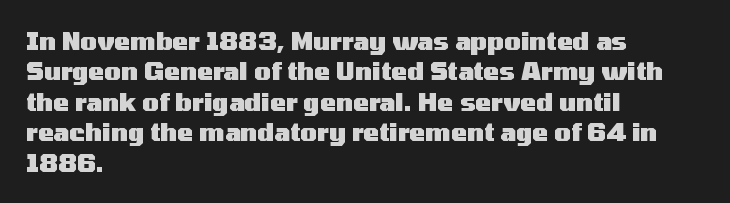
The glyphs are unaccompanied by any horizontal stroke below them. The leading is moderate, giving the passage an even texture. Left-aligned paragraph, ragged on the right. A full-strength bold gives these letters their thick strokes. This sample uses an upright cut, with every glyph sitting square on the baseline.
